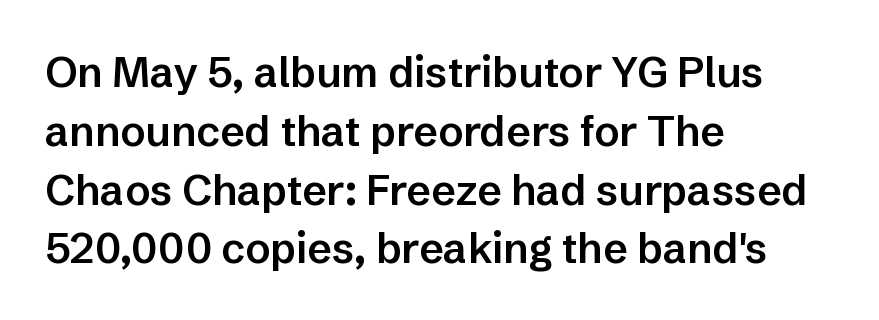
{"serif": "no", "italic": "no", "bold": "semi", "weight": "semibold", "width": "normal", "stroke_contrast": "low", "x_height": "medium", "monospaced": "no", "underline": "no", "align": "left", "line_spacing": "normal", "line_spacing_ratio": 1.4, "letter_spacing": "normal", "letter_spacing_em": 0.0, "glyph_px": 42}
